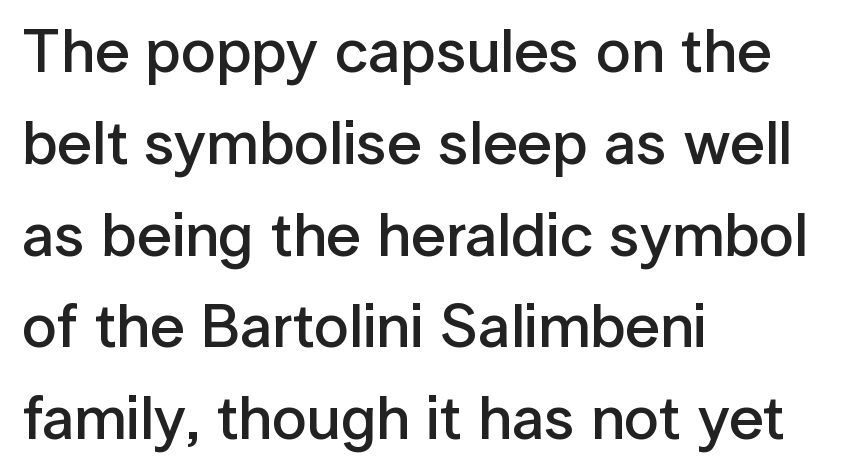
{"serif": "no", "italic": "no", "bold": "semi", "weight": "semibold", "width": "normal", "stroke_contrast": "low", "x_height": "medium", "monospaced": "no", "underline": "no", "align": "left", "line_spacing": "normal", "line_spacing_ratio": 1.48, "letter_spacing": "normal", "letter_spacing_em": 0.0, "glyph_px": 62}
